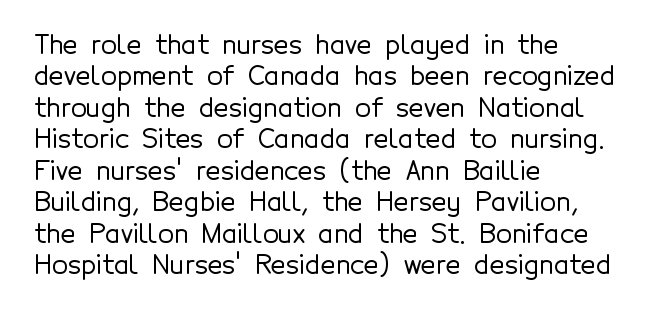
The image shows 26 px text type, upright; set left-aligned, line spacing 1.21x, normal letter spacing, not underlined.
